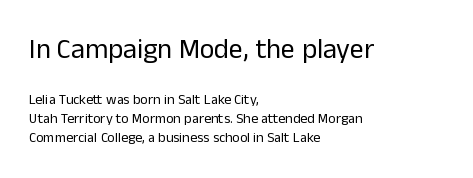
The passage shown is typed in a proportional face where columns would drift. Nobody drew a line under any word here. Size contrast runs from large at the top to small at the bottom. Observe the absence of serifs on each vertical stroke in this sample. These lines were composed using upright roman letters. Is this a heavy cut? Hardly; it is regular or lighter.
